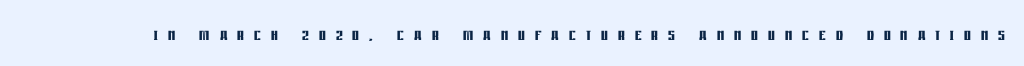
Q: Is the text bold? A: Yes.
Q: Is the text italic (slanted)? A: No, it is upright.
Q: Is the text underlined? A: No.
Q: Is the spacing between letters normal or unusually wide? A: Unusually wide.
